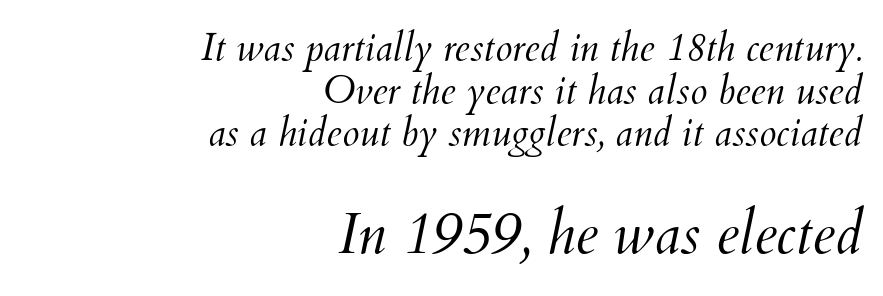
The image shows 58 px light type, italic (leaning right); set right-aligned, tight line spacing (1.09x), normal letter spacing, not underlined; the second (bottom) block is 1.49x larger; medium stroke contrast and a small x-height.
